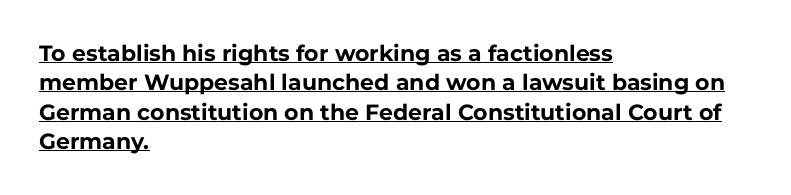
Which margin do the lines hug? The left one — the right edge is uneven. In terms of leading, this rendering sits right in the middle. No italicization has been applied; the sample stays upright. How heavy is the stroke? Heavy — this is a bold. Compared with undecorated copy, this sample adds a rule below the words.
